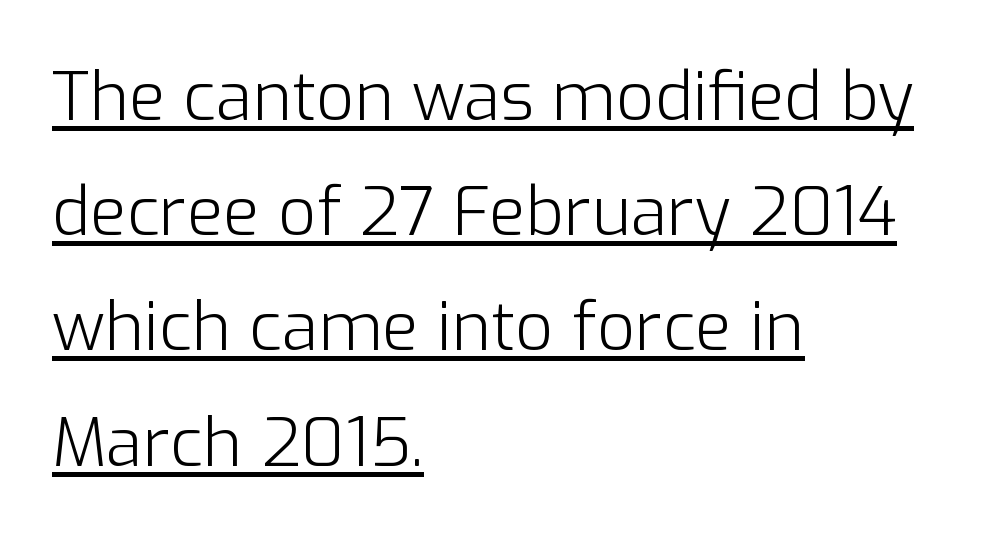
{"serif": "no", "italic": "no", "bold": "no", "weight": "light", "width": "normal", "stroke_contrast": "low", "x_height": "medium", "monospaced": "no", "underline": "yes", "align": "left", "line_spacing_ratio": 1.72, "letter_spacing": "normal", "letter_spacing_em": 0.0, "glyph_px": 67}
